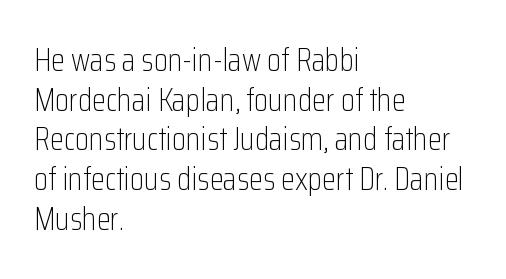
{"serif": "no", "italic": "no", "bold": "no", "weight": "light", "width": "condensed", "stroke_contrast": "low", "x_height": "medium", "monospaced": "no", "underline": "no", "align": "left", "line_spacing_ratio": 1.24, "letter_spacing": "normal", "letter_spacing_em": 0.0, "glyph_px": 32}
